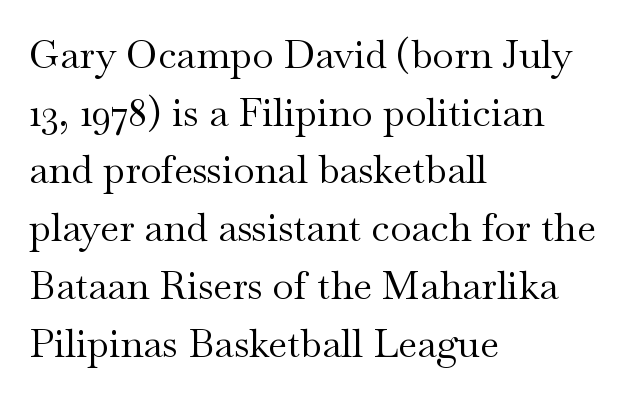
Q: Is the text bold? A: No.
Q: Is the text italic (slanted)? A: No, it is upright.
Q: Is the typeface a serif or a sans-serif typeface? A: Serif.
Q: Is the text underlined? A: No.
Q: How is the paragraph aligned? A: Left-aligned.
Q: Is the spacing between letters normal or unusually wide? A: Normal.
Q: Is the spacing between lines tight, normal or loose? A: Normal.
Q: Width (condensed, normal, or wide)? A: Wide.
Q: Stroke contrast? A: Medium.
Q: x-height? A: Small.
Q: Monospaced? A: No.
